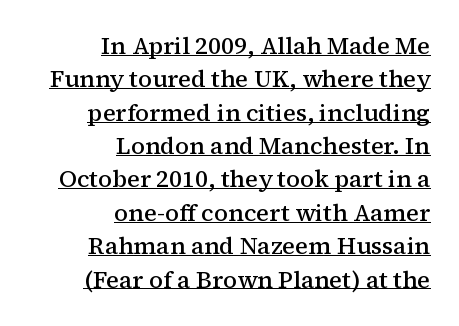
Q: Is the text bold? A: Semi-bold.
Q: Is the text italic (slanted)? A: No, it is upright.
Q: Is the text underlined? A: Yes.
Q: How is the paragraph aligned? A: Right-aligned.
Q: Is the spacing between letters normal or unusually wide? A: Normal.
Q: Is the spacing between lines tight, normal or loose? A: Normal.
